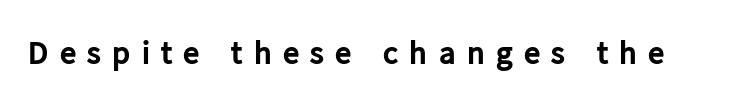
Q: Is the text bold? A: Yes.
Q: Is the text italic (slanted)? A: No, it is upright.
Q: Is the typeface a serif or a sans-serif typeface? A: Sans-serif.
Q: Is the text underlined? A: No.
Q: Is the spacing between letters normal or unusually wide? A: Unusually wide.
Q: Width (condensed, normal, or wide)? A: Normal.
Q: Stroke contrast? A: Low.
Q: x-height? A: Medium.
Q: Monospaced? A: No.
